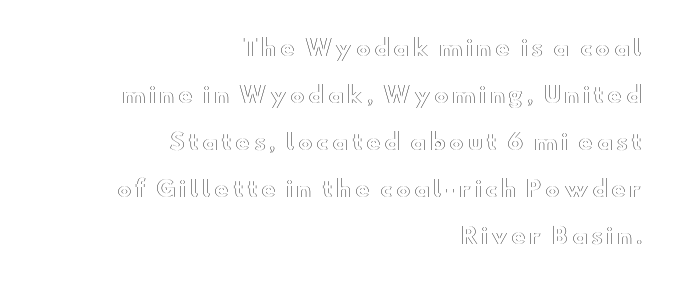
{"italic": "no", "underline": "no", "align": "right", "line_spacing": "loose", "line_spacing_ratio": 2.14, "glyph_px": 22}
